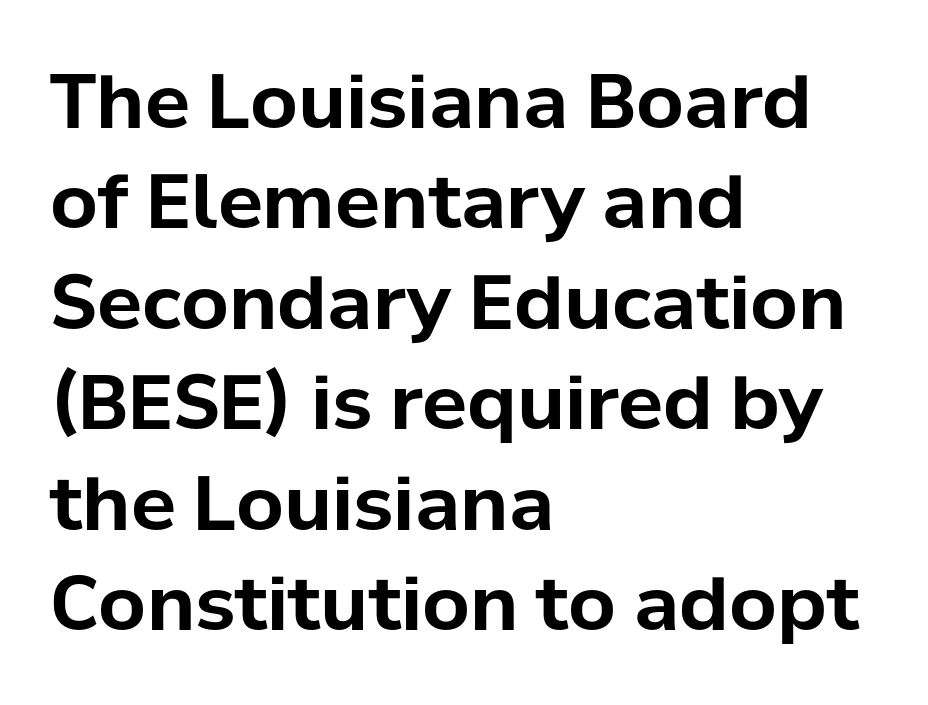
Bare-footed words on every line. Proportional: the letters do not fall into vertical columns. Classification — sans serif. Short and long lines alike share a common starting point at left.
